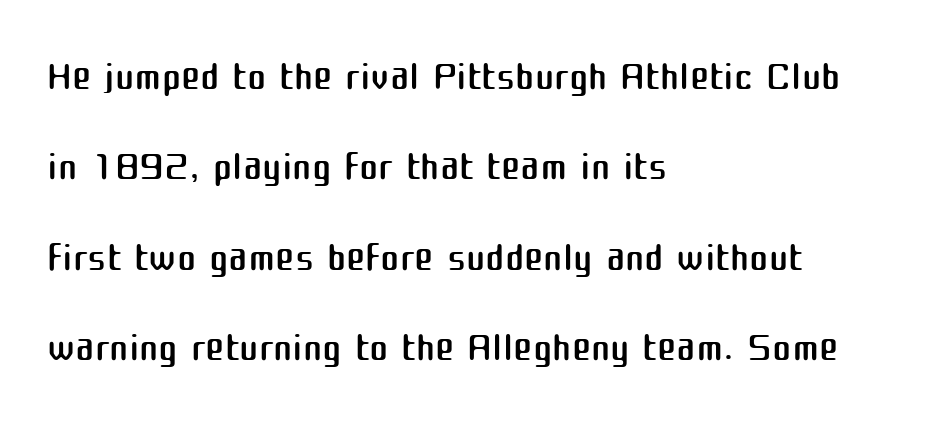
Q: Is the text bold? A: No.
Q: Is the text italic (slanted)? A: No, it is upright.
Q: Is the typeface a serif or a sans-serif typeface? A: Sans-serif.
Q: Is the text underlined? A: No.
Q: How is the paragraph aligned? A: Left-aligned.
Q: Is the spacing between letters normal or unusually wide? A: Normal.
Q: Is the spacing between lines tight, normal or loose? A: Normal.
Q: Width (condensed, normal, or wide)? A: Normal.
Q: Stroke contrast? A: Medium.
Q: x-height? A: Medium.
Q: Monospaced? A: No.
